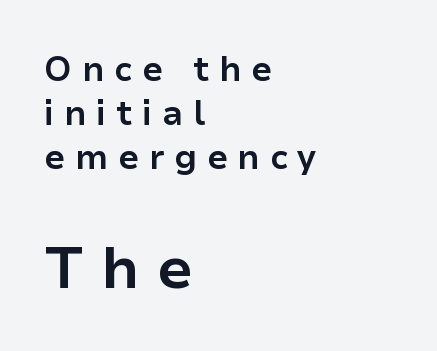
Q: Is the text bold? A: Yes.
Q: Is the text italic (slanted)? A: No, it is upright.
Q: Is the typeface a serif or a sans-serif typeface? A: Sans-serif.
Q: Is the text underlined? A: No.
Q: How is the paragraph aligned? A: Left-aligned.
Q: Is the spacing between letters normal or unusually wide? A: Unusually wide.
Q: Is the spacing between lines tight, normal or loose? A: Normal.
Q: Which block of text is set in a larger size, the first (top) or the second (bottom)? A: The second (bottom) one.
Q: Width (condensed, normal, or wide)? A: Normal.
Q: Stroke contrast? A: Low.
Q: x-height? A: Medium.
Q: Monospaced? A: No.
